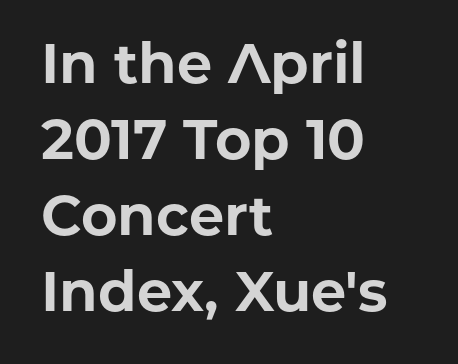
Q: Is the text bold? A: Yes.
Q: Is the text italic (slanted)? A: No, it is upright.
Q: Is the typeface a serif or a sans-serif typeface? A: Sans-serif.
Q: Is the text underlined? A: No.
Q: How is the paragraph aligned? A: Left-aligned.
Q: Is the spacing between letters normal or unusually wide? A: Normal.
Q: Is the spacing between lines tight, normal or loose? A: Normal.
Q: Width (condensed, normal, or wide)? A: Normal.
Q: Stroke contrast? A: Low.
Q: x-height? A: Medium.
Q: Monospaced? A: No.
